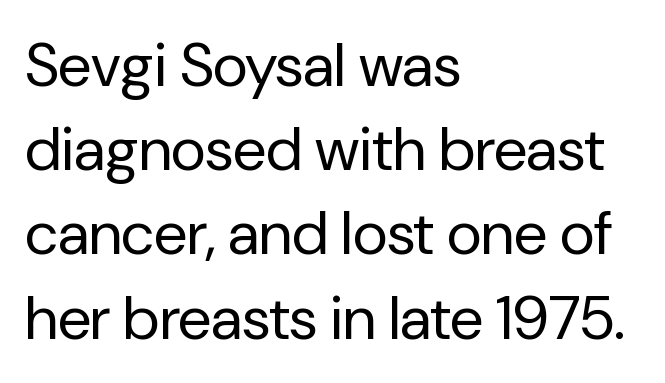
Posture: straight, roman, zero tilt. Is this a sans? Yes — the strokes have no serifs. The cut favours lightness, reaching ordinary text weight at its darkest. Underline: absent. Characters follow at the spacing the type designer built in. The line-height multiplier appears to be the usual default.
